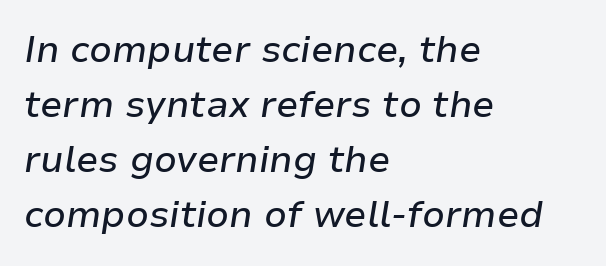
Inter-character spacing is left at the font's built-in metrics. Here the designer chose a conventional face with non-uniform glyph widths. Is there much room between lines? A standard amount, neither cramped nor airy. Just letters on the line, the space beneath them empty. Emphasis-style slanted type is in use.
